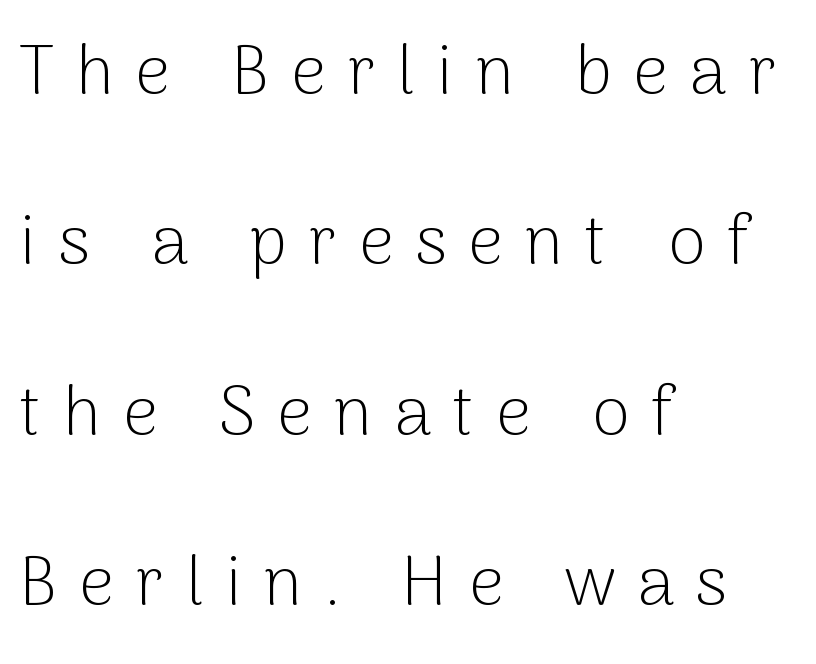
The image shows 69 px light sans-serif type, upright; set left-aligned, loose line spacing (2.47x), unusually wide letter spacing (+0.31 em), not underlined; low stroke contrast and a medium x-height.
